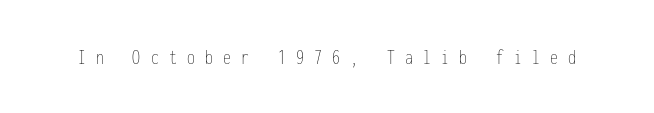
{"italic": "no", "bold": "no", "underline": "no", "letter_spacing": "wide", "letter_spacing_em": 0.49, "glyph_px": 21}
